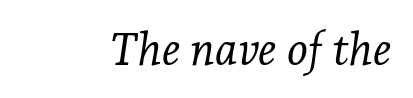
{"serif": "yes", "italic": "yes", "lean": "right", "slant_degrees": 7, "bold": "no", "weight": "light", "width": "normal", "stroke_contrast": "low", "x_height": "medium", "monospaced": "no", "underline": "no", "letter_spacing": "normal", "letter_spacing_em": 0.0, "glyph_px": 45}
